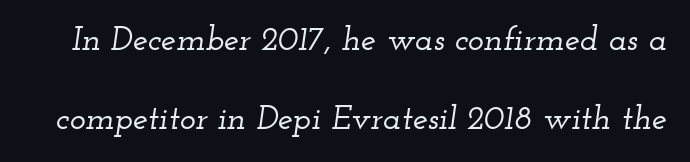
{"serif": "yes", "italic": "yes", "lean": "right", "slant_degrees": 12, "width": "wide", "stroke_contrast": "low", "x_height": "small", "monospaced": "no", "underline": "no", "line_spacing": "loose", "line_spacing_ratio": 2.31, "letter_spacing": "normal", "letter_spacing_em": 0.0, "glyph_px": 34}
